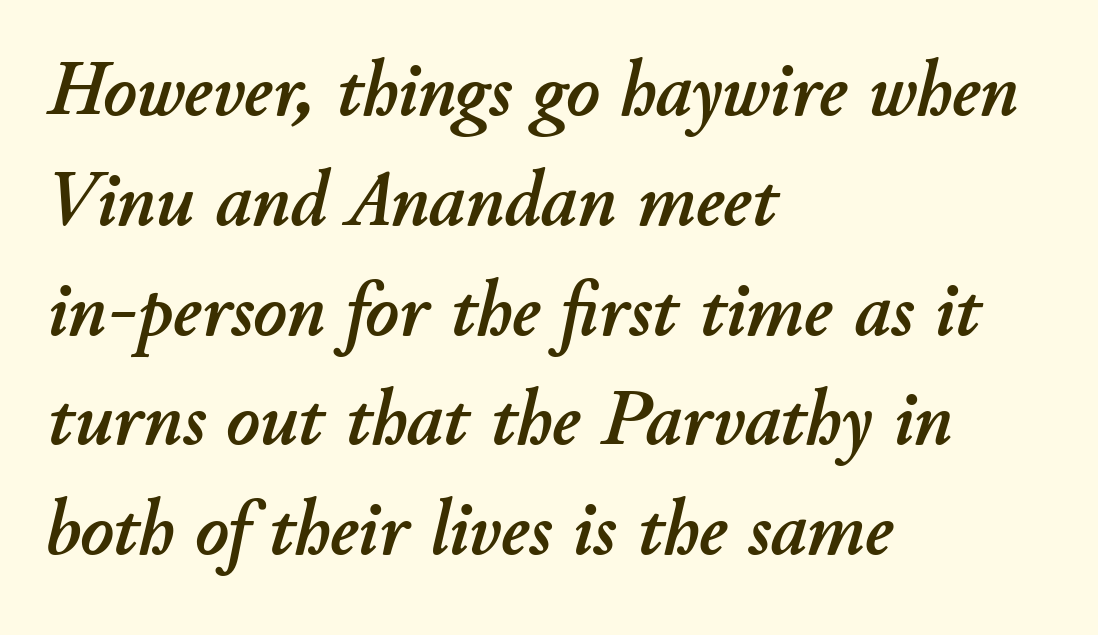
{"italic": "yes", "lean": "right", "slant_degrees": 11, "width": "normal", "stroke_contrast": "low", "x_height": "small", "monospaced": "no", "underline": "no", "align": "left", "line_spacing": "normal", "line_spacing_ratio": 1.39, "letter_spacing": "normal", "letter_spacing_em": 0.0, "glyph_px": 79}
